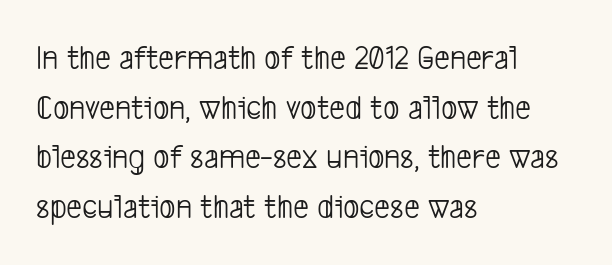
The image shows 35 px light, condensed sans-serif type; set left-aligned, normal line spacing (1.42x), normal letter spacing, not underlined; low stroke contrast and a medium x-height.
